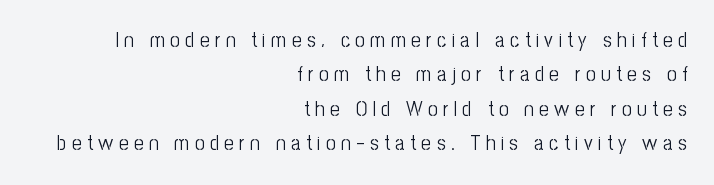
The area under the type is left untouched. Stems here are at most as thick as an everyday book face. If you drew a ruler down the right edge, every line would touch it. Tracking value appears strongly positive — letters spread wide. The lettering stays uniformly vertical, giving the passage a roman look.
